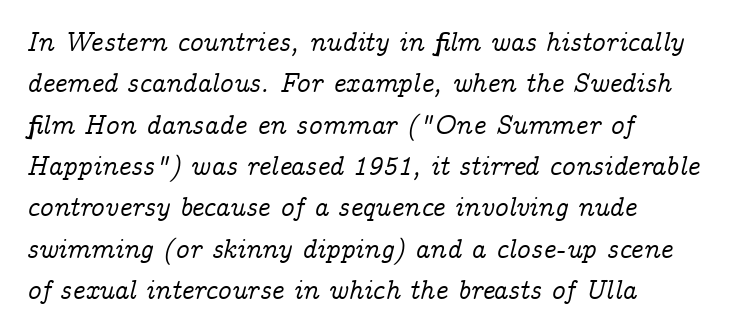
{"italic": "yes", "lean": "right", "slant_degrees": 14, "underline": "no", "align": "left", "line_spacing": "normal", "line_spacing_ratio": 1.53, "letter_spacing": "normal", "letter_spacing_em": 0.0, "glyph_px": 27}
